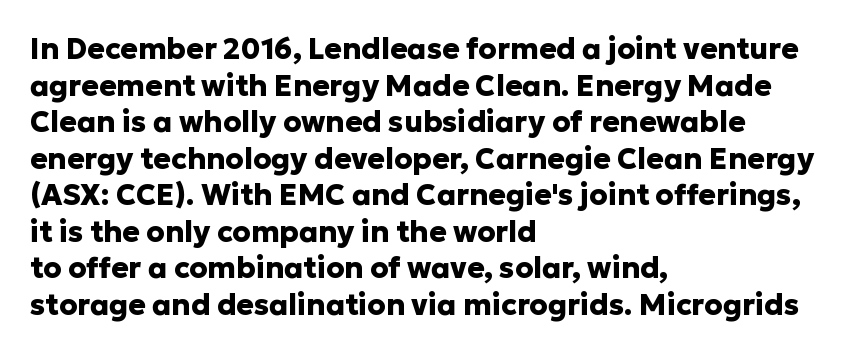
The lettering stays uniformly vertical, giving the passage a roman look. Baseline-to-baseline distance is the conventional proportion of letter height. These words are printed bold, with thick strokes throughout. A typesetter would label this face a sans. Decoration check: the copy has no underline.
